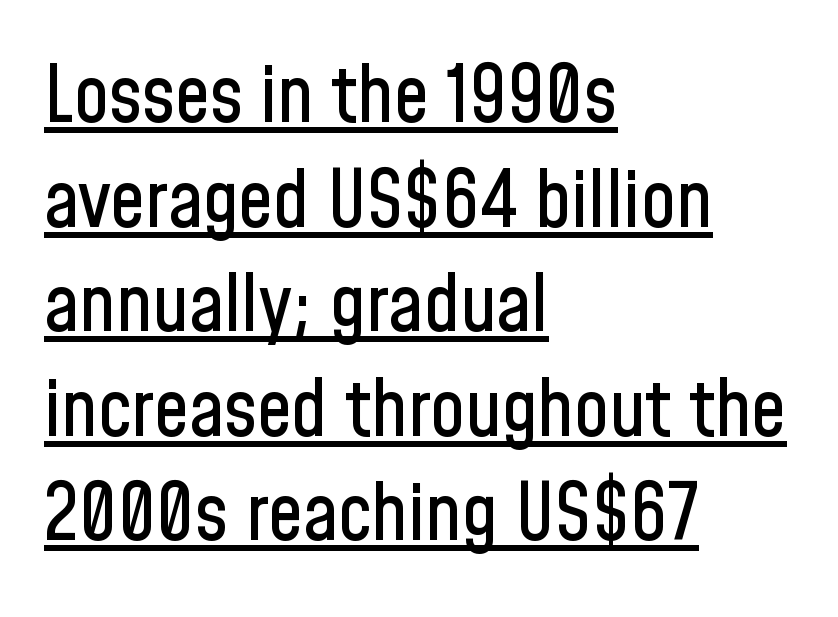
Alignment: flush left. You could not count columns in this text — the font is proportionally spaced. The tracking reads as untouched default to a designer's eye. Designer's note — italics off, roman on. Caption: lettering with a line underneath.
